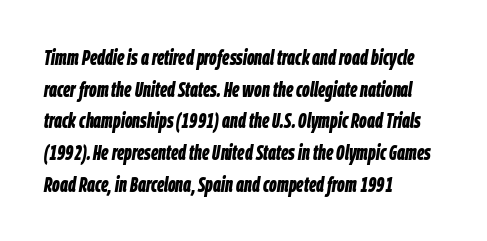
The image shows 21 px bold type, italic (leaning right); set left-aligned, normal line spacing (1.51x), normal letter spacing, not underlined.
